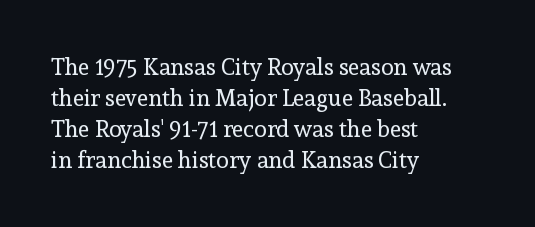
Posture: upright roman. The ragged edge is on the right, which tells us the setting is flush left. Reading down the column, the eye jumps a familiar distance to each next line. The specimen omits any rule beneath the text block's lines. The face looks like a standard text weight, possibly lighter.
